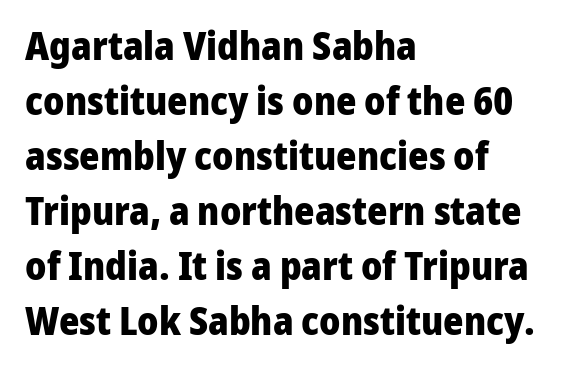
The image shows 39 px heavy sans-serif type, upright; set left-aligned, normal line spacing (1.41x), normal letter spacing, not underlined; low stroke contrast and a medium x-height.
